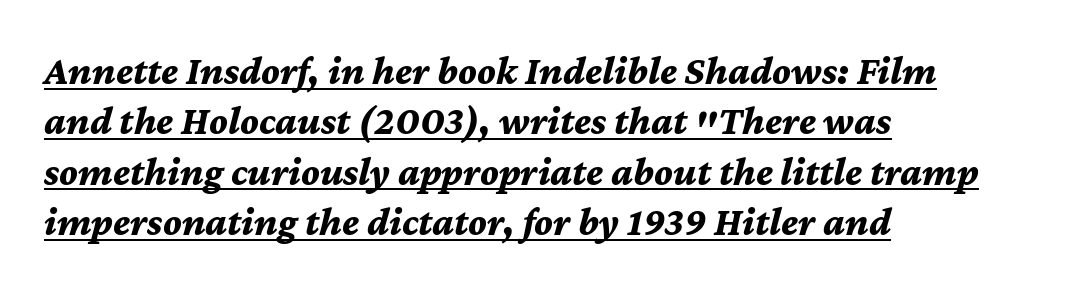
Q: Is the text bold? A: Yes.
Q: Is the text italic (slanted)? A: Yes, it leans right by about 12 degrees.
Q: Is the text underlined? A: Yes.
Q: How is the paragraph aligned? A: Left-aligned.
Q: Is the spacing between letters normal or unusually wide? A: Normal.
Q: Is the spacing between lines tight, normal or loose? A: Normal.
Q: Width (condensed, normal, or wide)? A: Normal.
Q: Stroke contrast? A: Medium.
Q: x-height? A: Medium.
Q: Monospaced? A: No.
